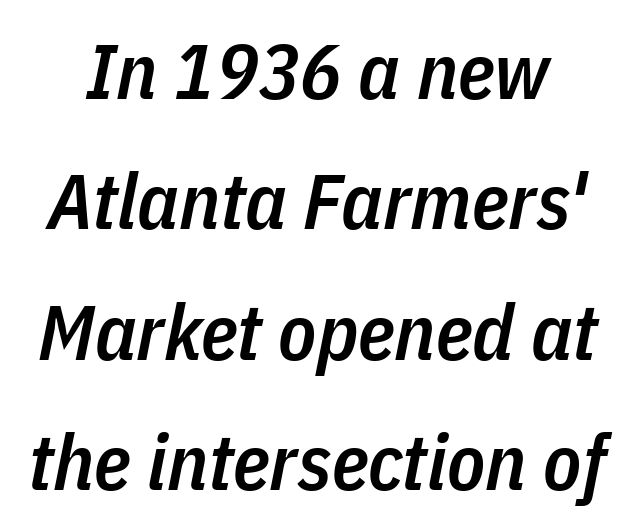
Letters rest on an invisible, unmarked baseline. The letters are slanted; this is an italic face. You could call the tracking neutral — neither tight nor loose. Normally led — the rows are evenly, conventionally spaced. The letters advance in unequal steps, a hallmark of proportional type. In terms of weight, the rendering is demibold, just under bold.
